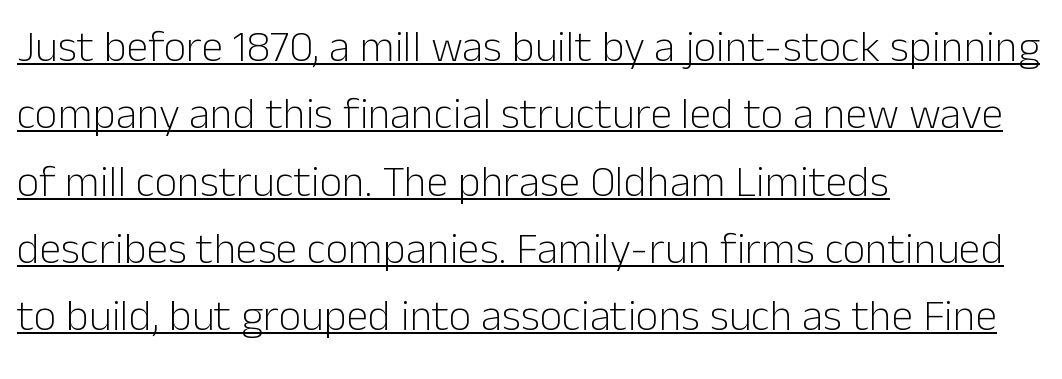
The image shows 44 px light sans-serif type, upright; set left-aligned, normal line spacing (1.53x), normal letter spacing, underlined; low stroke contrast and a medium x-height.
